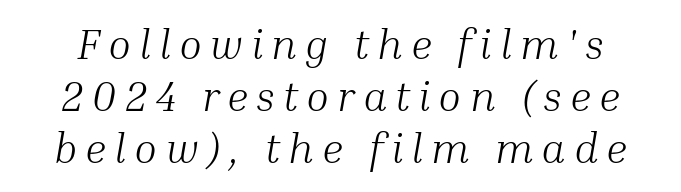
Characters are canted at an angle relative to the baseline's perpendicular. Words float on clear page, feet unadorned. Do the characters align in a grid? No, the font is proportional. Think standard paragraph weight, or any step lighter than that. Little horizontal feet cap the strokes, marking this as serif type.
